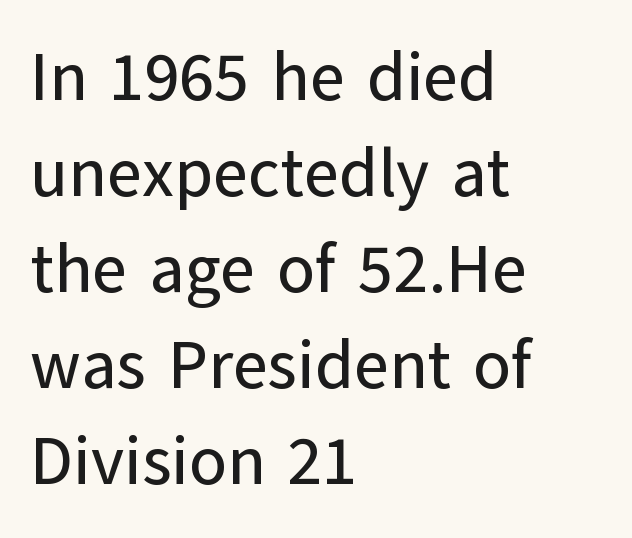
{"serif": "no", "italic": "no", "width": "normal", "stroke_contrast": "low", "x_height": "medium", "monospaced": "no", "underline": "no", "align": "left", "line_spacing": "normal", "line_spacing_ratio": 1.41, "letter_spacing": "normal", "letter_spacing_em": 0.0, "glyph_px": 68}
